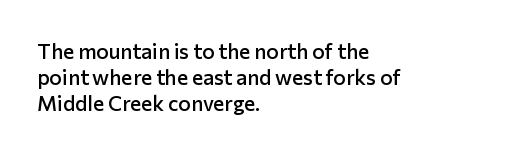
Q: Is the text bold? A: Semi-bold.
Q: Is the text italic (slanted)? A: No, it is upright.
Q: Is the text underlined? A: No.
Q: How is the paragraph aligned? A: Left-aligned.
Q: Is the spacing between letters normal or unusually wide? A: Normal.
